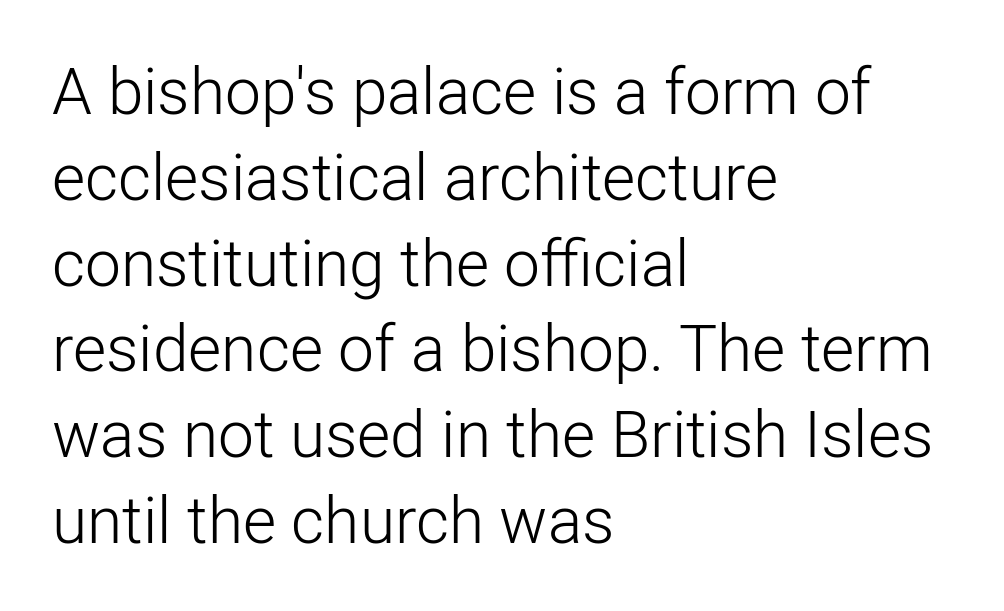
The image shows 64 px light sans-serif type, upright; set left-aligned, normal line spacing (1.34x), normal letter spacing, not underlined; low stroke contrast and a medium x-height.
